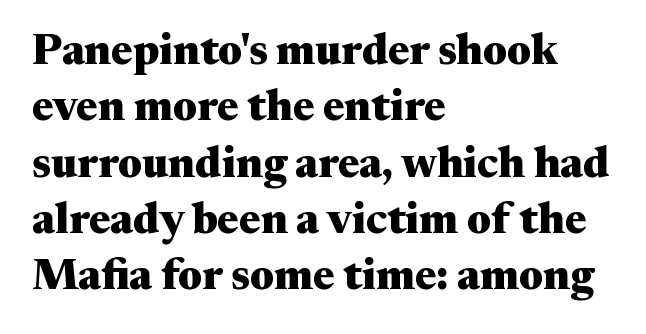
Q: Is the text bold? A: Yes.
Q: Is the text italic (slanted)? A: No, it is upright.
Q: Is the typeface a serif or a sans-serif typeface? A: Serif.
Q: Is the text underlined? A: No.
Q: How is the paragraph aligned? A: Left-aligned.
Q: Is the spacing between letters normal or unusually wide? A: Normal.
Q: Is the spacing between lines tight, normal or loose? A: Normal.
Q: Width (condensed, normal, or wide)? A: Wide.
Q: Stroke contrast? A: Medium.
Q: x-height? A: Medium.
Q: Monospaced? A: No.
